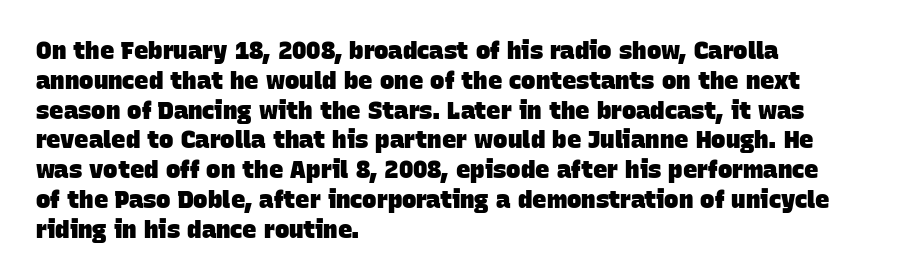
There is no visible air inserted between adjacent glyphs. Its strokes are broad and dark, the hallmark of bold type. Compared with a centered layout, this one pins lines to the left instead. Letters rest on an invisible, unmarked baseline.
